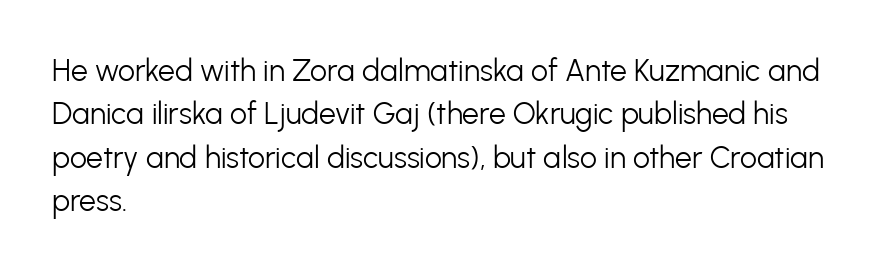
Q: Is the text bold? A: No.
Q: Is the text italic (slanted)? A: No, it is upright.
Q: Is the typeface a serif or a sans-serif typeface? A: Sans-serif.
Q: Is the text underlined? A: No.
Q: How is the paragraph aligned? A: Left-aligned.
Q: Is the spacing between letters normal or unusually wide? A: Normal.
Q: Is the spacing between lines tight, normal or loose? A: Normal.
Q: Width (condensed, normal, or wide)? A: Normal.
Q: Stroke contrast? A: Low.
Q: x-height? A: Medium.
Q: Monospaced? A: No.
